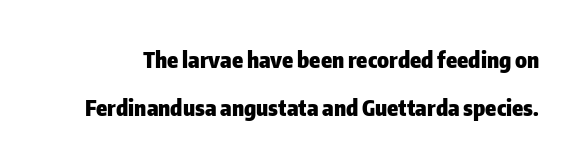
{"italic": "no", "bold": "yes", "underline": "no", "line_spacing": "loose", "line_spacing_ratio": 2.2, "letter_spacing": "normal", "letter_spacing_em": 0.0, "glyph_px": 22}
